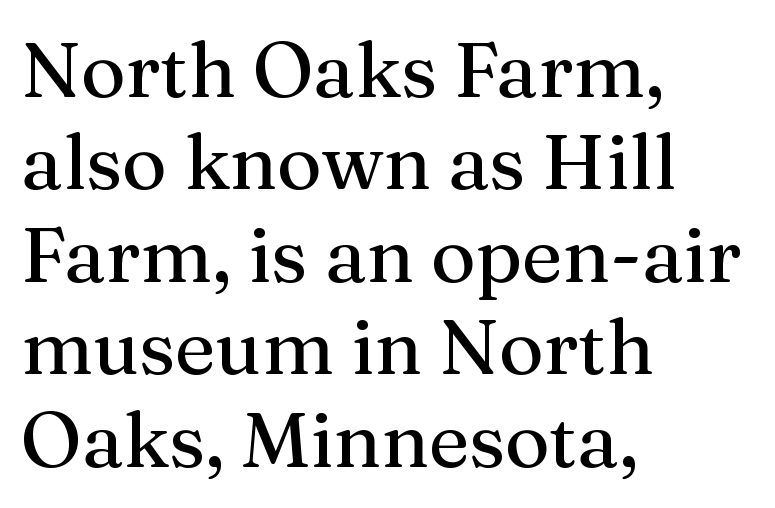
{"serif": "yes", "italic": "no", "width": "normal", "stroke_contrast": "medium", "x_height": "medium", "monospaced": "no", "underline": "no", "align": "left", "line_spacing_ratio": 1.2, "letter_spacing": "normal", "letter_spacing_em": 0.0, "glyph_px": 77}
